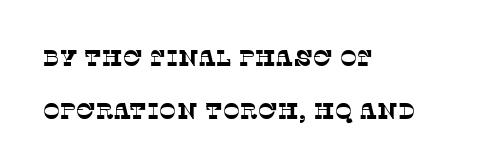
The letterforms sit at book weight or below. Descenders are the only things crossing below the line. Horizontally, the lines are justified to the leading edge only. Compared with typical paragraphs, the rows here are farther apart. The horizontal fit of the characters is conventional and even.
